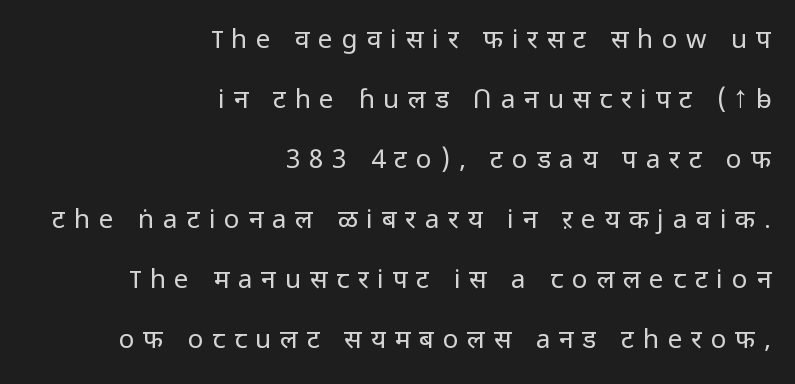
{"italic": "no", "bold": "no", "underline": "no", "align": "right", "line_spacing": "loose", "line_spacing_ratio": 2.31, "letter_spacing": "wide", "letter_spacing_em": 0.34, "glyph_px": 26}
